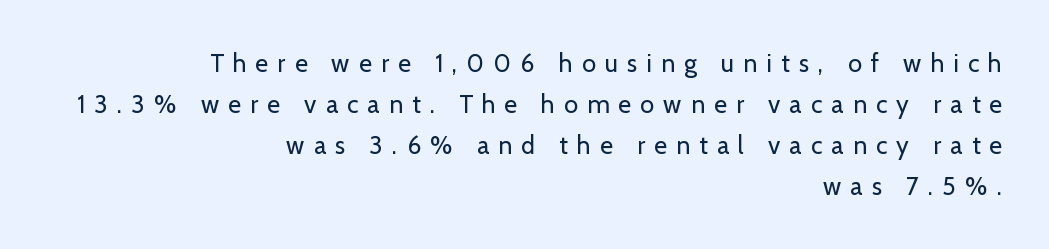
Caption: expanded tracking, letters set apart. In terms of leading, this rendering sits right in the middle. Is this a heavy cut? Hardly; it is regular or lighter. These lines are set flush right with a ragged left edge. The baseline area is clear.
